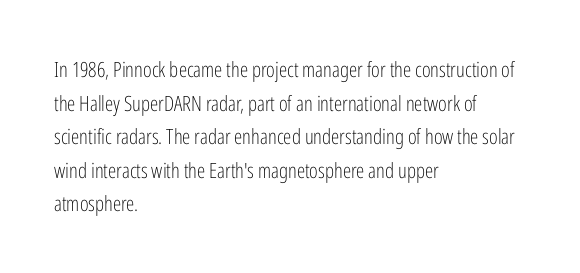
The font's upright variant was chosen for this text. Does the leading feel generous? No, just average. Letters rest on an invisible, unmarked baseline. Heft: none added — not bold. Typeset ragged right — the left edge is the straight one.
